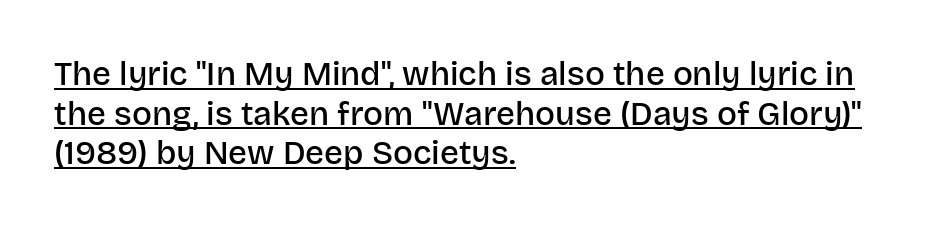
{"serif": "no", "italic": "no", "bold": "semi", "weight": "semibold", "width": "normal", "stroke_contrast": "low", "x_height": "large", "monospaced": "no", "underline": "yes", "align": "left", "line_spacing_ratio": 1.2, "letter_spacing": "normal", "letter_spacing_em": 0.0, "glyph_px": 33}
